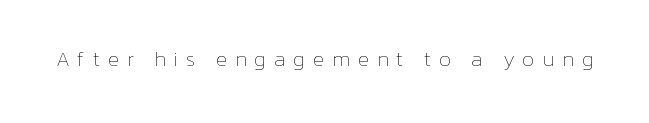
Q: Is the text bold? A: No.
Q: Is the text italic (slanted)? A: No, it is upright.
Q: Is the text underlined? A: No.
Q: Is the spacing between letters normal or unusually wide? A: Unusually wide.
